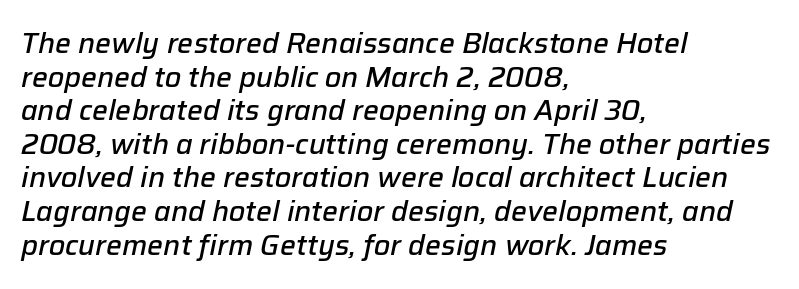
Q: Is the text bold? A: Semi-bold.
Q: Is the text italic (slanted)? A: Yes, it leans right by about 12 degrees.
Q: Is the text underlined? A: No.
Q: How is the paragraph aligned? A: Left-aligned.
Q: Is the spacing between letters normal or unusually wide? A: Normal.
Q: Width (condensed, normal, or wide)? A: Normal.
Q: Stroke contrast? A: Low.
Q: x-height? A: Medium.
Q: Monospaced? A: No.
